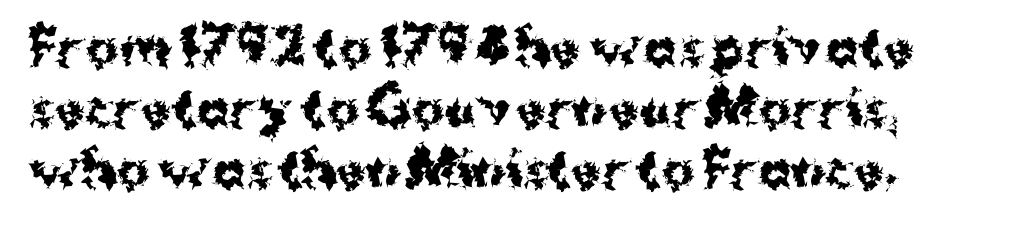
The image shows 49 px bold sans-serif type, upright; set left-aligned, normal line spacing (1.25x), normal letter spacing, not underlined; medium stroke contrast and a medium x-height.
